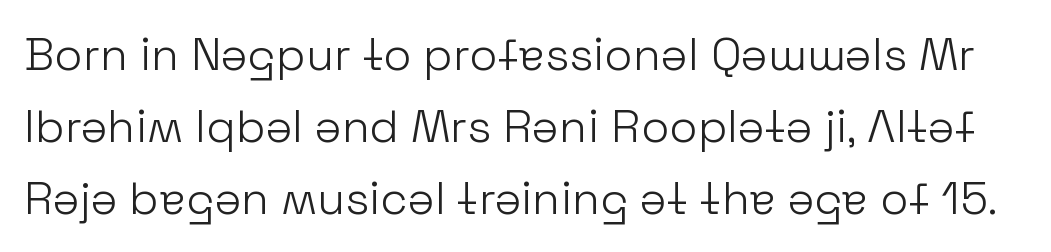
Successive baselines arrive at the customary interval. Quick note: underline off. The weight tops out at a normal text grade. The tracking reads as untouched default to a designer's eye. The rendering uses natural spacing where letterforms have individual widths. These lines were composed using upright roman letters.
